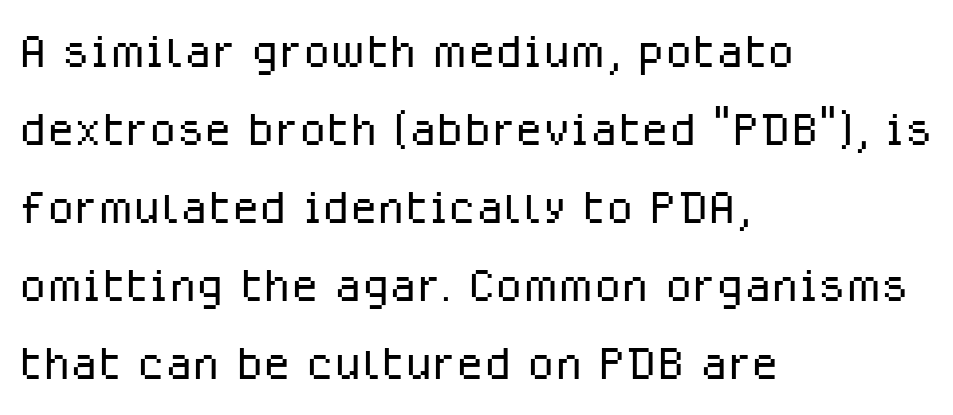
The image shows 63 px light sans-serif type, upright; set left-aligned, line spacing 1.24x, normal letter spacing, not underlined; low stroke contrast and a medium x-height.
